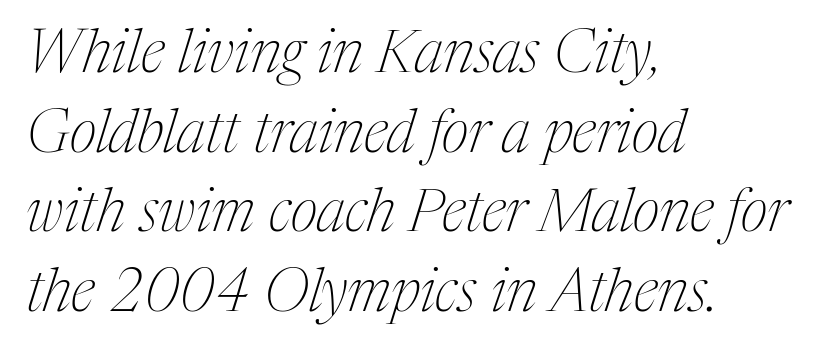
Honestly, there is no underline to notice here at all. A typesetter would call this proportional, since set widths differ per character. Nobody touched the tracking dial on this one. Think standard paragraph weight, or any step lighter than that. An italicized treatment has been applied to the whole sample. Vertically, the passage feels balanced, rows spaced as you'd expect.
